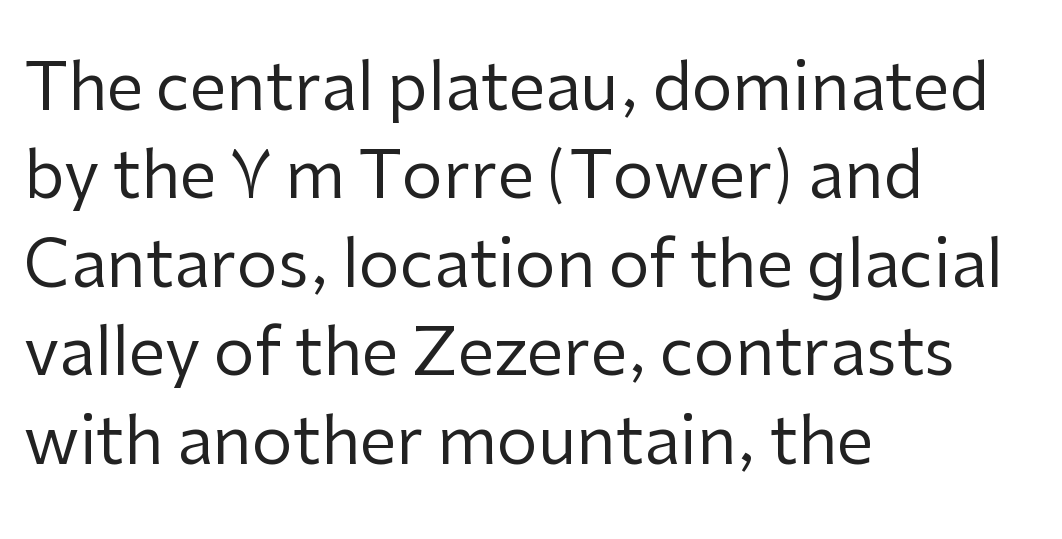
Q: Is the text bold? A: No.
Q: Is the text italic (slanted)? A: No, it is upright.
Q: Is the typeface a serif or a sans-serif typeface? A: Sans-serif.
Q: Is the text underlined? A: No.
Q: How is the paragraph aligned? A: Left-aligned.
Q: Is the spacing between letters normal or unusually wide? A: Normal.
Q: Is the spacing between lines tight, normal or loose? A: Normal.
Q: Width (condensed, normal, or wide)? A: Normal.
Q: Stroke contrast? A: Low.
Q: x-height? A: Medium.
Q: Monospaced? A: No.
